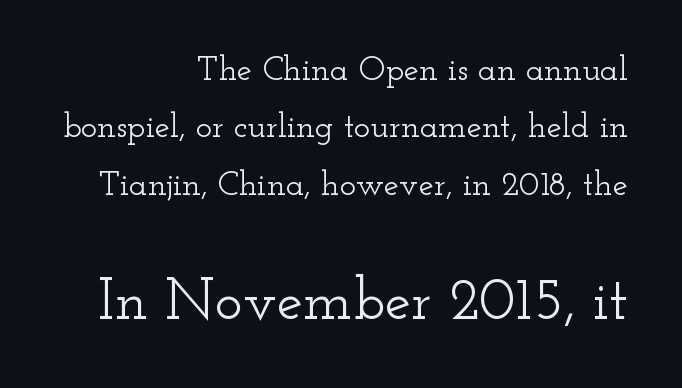
The image shows 59 px wide serif type, upright; set right-aligned, normal line spacing (1.69x), normal letter spacing, not underlined; the second (bottom) block is 1.74x larger; low stroke contrast and a small x-height.
